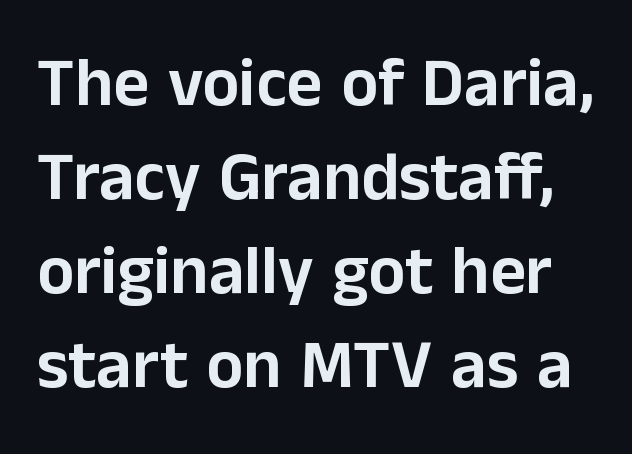
{"serif": "no", "italic": "no", "width": "normal", "stroke_contrast": "low", "x_height": "medium", "monospaced": "no", "underline": "no", "line_spacing": "normal", "line_spacing_ratio": 1.36, "letter_spacing": "normal", "letter_spacing_em": 0.0, "glyph_px": 69}
